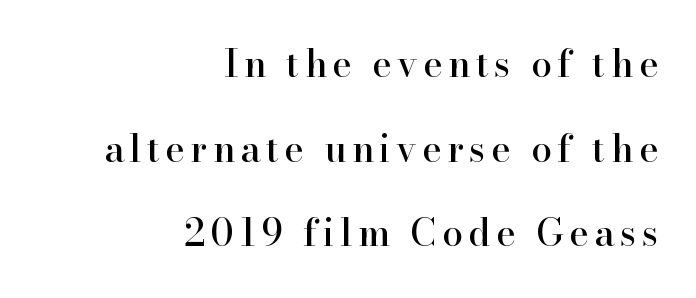
The image shows 37 px serif type, upright; set right-aligned, loose line spacing (2.29x), not underlined; high stroke contrast and a small x-height.
